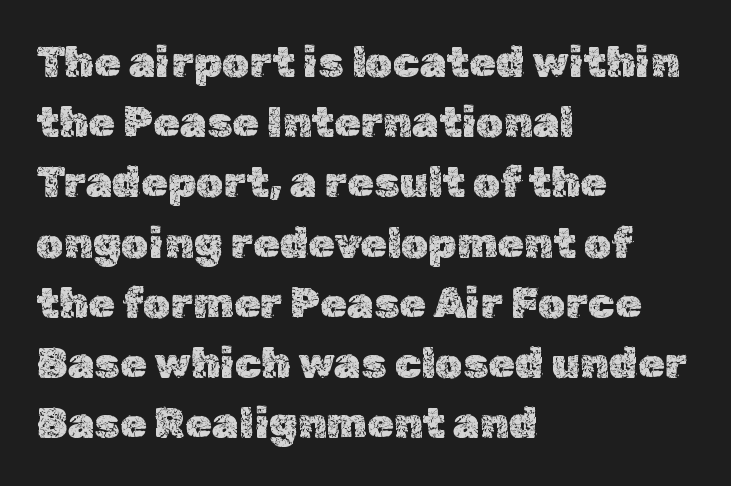
Honestly, the letter spacing is just normal — you wouldn't notice it. The space between consecutive lines is moderate. Does the copy run flush right? No — it runs flush left. The letters advance in unequal steps, a hallmark of proportional type.
